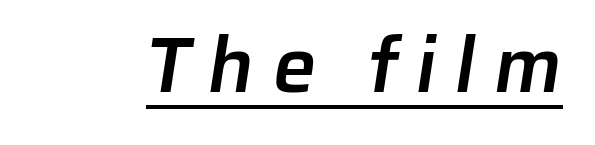
{"serif": "no", "bold": "semi", "weight": "semibold", "width": "normal", "stroke_contrast": "low", "x_height": "medium", "monospaced": "no", "underline": "yes", "letter_spacing": "wide", "letter_spacing_em": 0.22, "glyph_px": 78}
